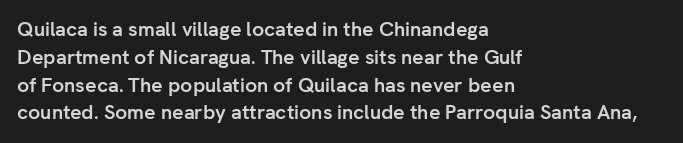
Q: Is the text bold? A: Yes.
Q: Is the text italic (slanted)? A: No, it is upright.
Q: Is the text underlined? A: No.
Q: How is the paragraph aligned? A: Left-aligned.
Q: Is the spacing between letters normal or unusually wide? A: Normal.
Q: Is the spacing between lines tight, normal or loose? A: Normal.
